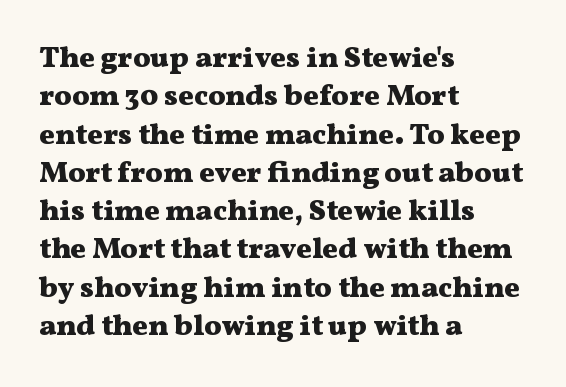
Q: Is the text bold? A: Yes.
Q: Is the text italic (slanted)? A: No, it is upright.
Q: Is the typeface a serif or a sans-serif typeface? A: Serif.
Q: Is the text underlined? A: No.
Q: How is the paragraph aligned? A: Left-aligned.
Q: Is the spacing between letters normal or unusually wide? A: Normal.
Q: Is the spacing between lines tight, normal or loose? A: Normal.
Q: Width (condensed, normal, or wide)? A: Wide.
Q: Stroke contrast? A: Medium.
Q: x-height? A: Medium.
Q: Monospaced? A: No.
